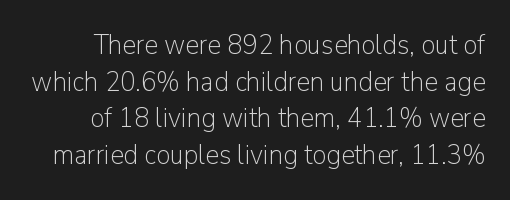
{"serif": "no", "italic": "no", "bold": "no", "weight": "light", "width": "normal", "stroke_contrast": "low", "x_height": "medium", "monospaced": "no", "underline": "no", "line_spacing": "normal", "line_spacing_ratio": 1.31, "letter_spacing": "normal", "letter_spacing_em": 0.0, "glyph_px": 28}
